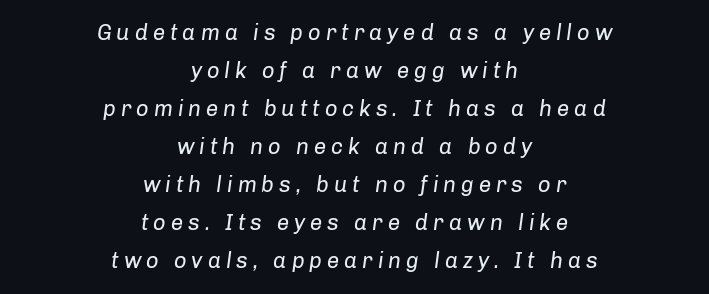
These lines stack symmetrically, like a column narrowing and widening about its center. Is the type slanted? Yes — the strokes lean at a clear angle. Between one letter and the next there's a generous, obvious gap. Weight: in the light-to-regular range.
